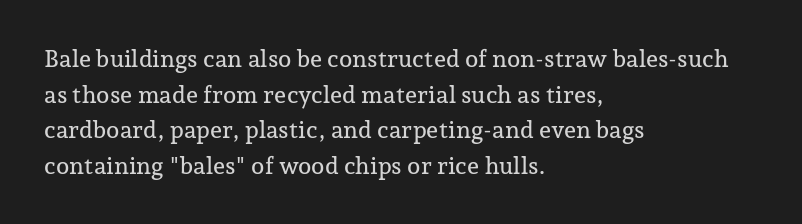
The lettering holds an erect, upright posture throughout. Inter-character spacing is left at the font's built-in metrics. The glyphs are unaccompanied by any horizontal stroke below them. Horizontal alignment here is leftward, the default for most running prose. Is there much room between lines? A standard amount, neither cramped nor airy.
